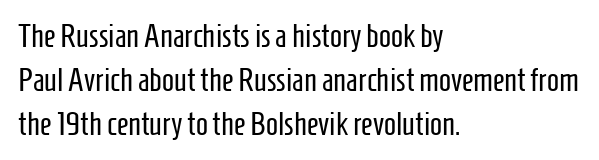
Q: Is the text bold? A: No.
Q: Is the text italic (slanted)? A: No, it is upright.
Q: Is the typeface a serif or a sans-serif typeface? A: Sans-serif.
Q: Is the text underlined? A: No.
Q: How is the paragraph aligned? A: Left-aligned.
Q: Is the spacing between letters normal or unusually wide? A: Normal.
Q: Is the spacing between lines tight, normal or loose? A: Normal.
Q: Width (condensed, normal, or wide)? A: Condensed.
Q: Stroke contrast? A: Low.
Q: x-height? A: Medium.
Q: Monospaced? A: No.
